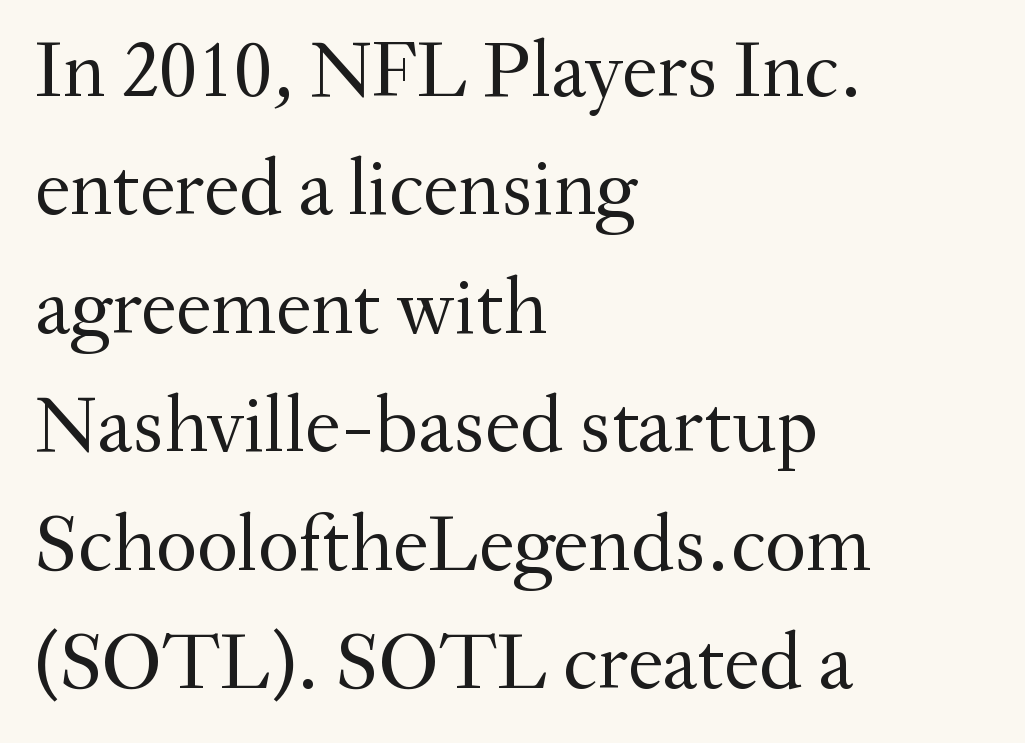
The image shows 80 px regular-weight serif type, upright; set left-aligned, normal line spacing (1.48x), normal letter spacing, not underlined; medium stroke contrast and a small x-height.
